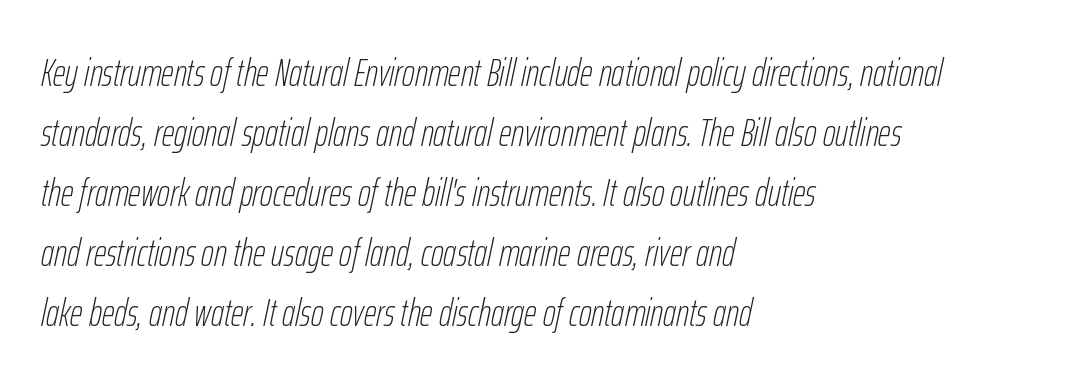
The image shows 39 px thin, condensed type, italic (leaning right); set left-aligned, normal line spacing (1.54x), normal letter spacing, not underlined; low stroke contrast and a medium x-height.
